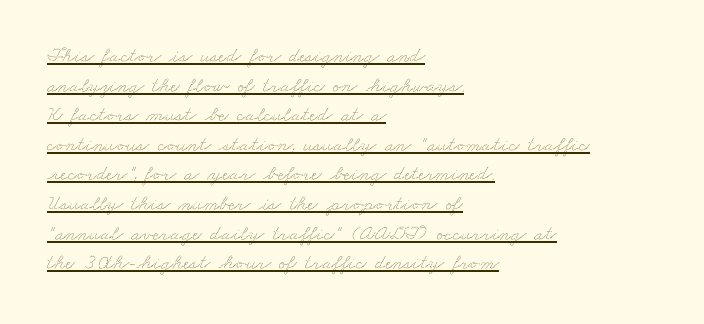
The image shows 21 px text type; set left-aligned, normal line spacing (1.41x), normal letter spacing, underlined.
